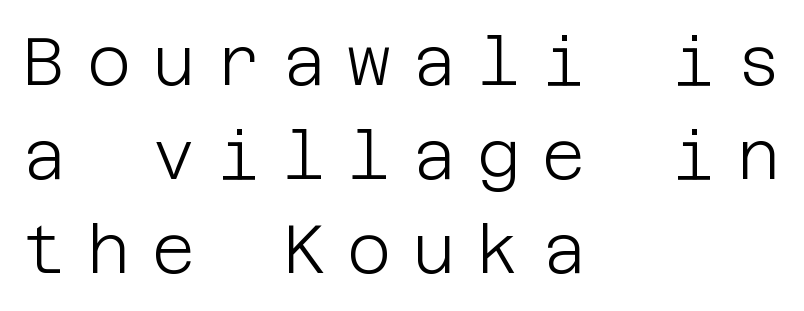
{"serif": "no", "italic": "no", "bold": "no", "weight": "light", "width": "normal", "stroke_contrast": "low", "x_height": "large", "underline": "no", "align": "left", "line_spacing": "normal", "line_spacing_ratio": 1.4, "letter_spacing": "wide", "letter_spacing_em": 0.32, "glyph_px": 67}
